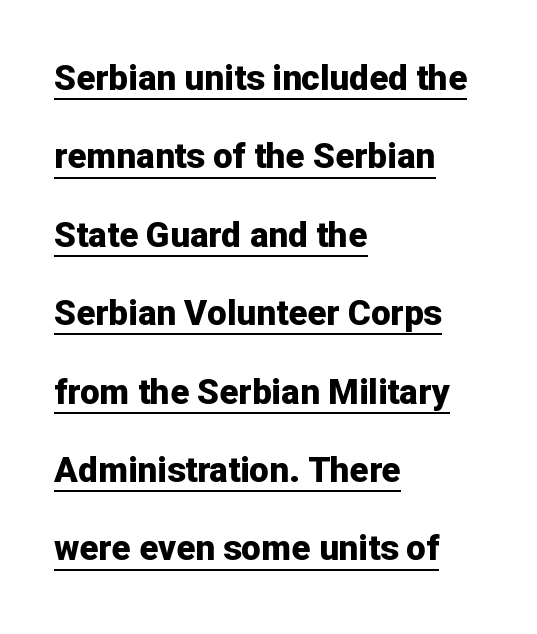
Q: Is the text bold? A: Yes.
Q: Is the text italic (slanted)? A: No, it is upright.
Q: Is the typeface a serif or a sans-serif typeface? A: Sans-serif.
Q: Is the text underlined? A: Yes.
Q: How is the paragraph aligned? A: Left-aligned.
Q: Is the spacing between letters normal or unusually wide? A: Normal.
Q: Is the spacing between lines tight, normal or loose? A: Loose.
Q: Width (condensed, normal, or wide)? A: Normal.
Q: Stroke contrast? A: Low.
Q: x-height? A: Medium.
Q: Monospaced? A: No.
